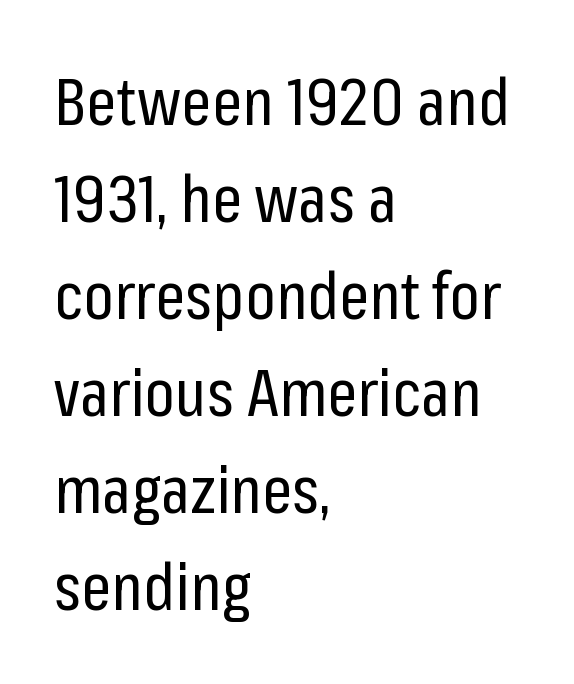
The image shows 66 px regular-weight, condensed sans-serif type, upright; set left-aligned, normal line spacing (1.47x), normal letter spacing, not underlined; low stroke contrast and a medium x-height.
